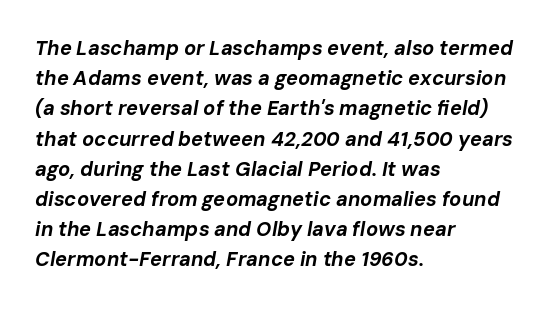
The image shows 20 px bold type, italic (leaning right); set left-aligned, normal line spacing (1.51x), normal letter spacing, not underlined.
